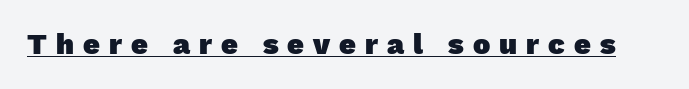
The image shows 29 px heavy sans-serif type; set unusually wide letter spacing (+0.31 em), underlined; low stroke contrast and a medium x-height.
